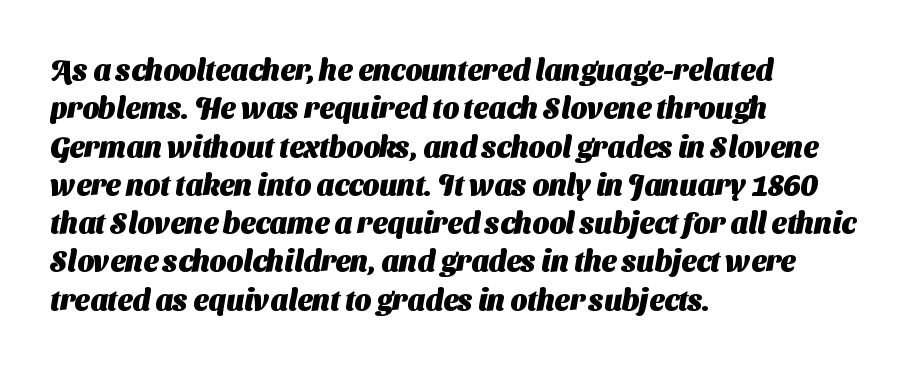
The image shows 29 px heavy sans-serif type; set left-aligned, normal line spacing (1.32x), normal letter spacing, not underlined; medium stroke contrast and a medium x-height.
